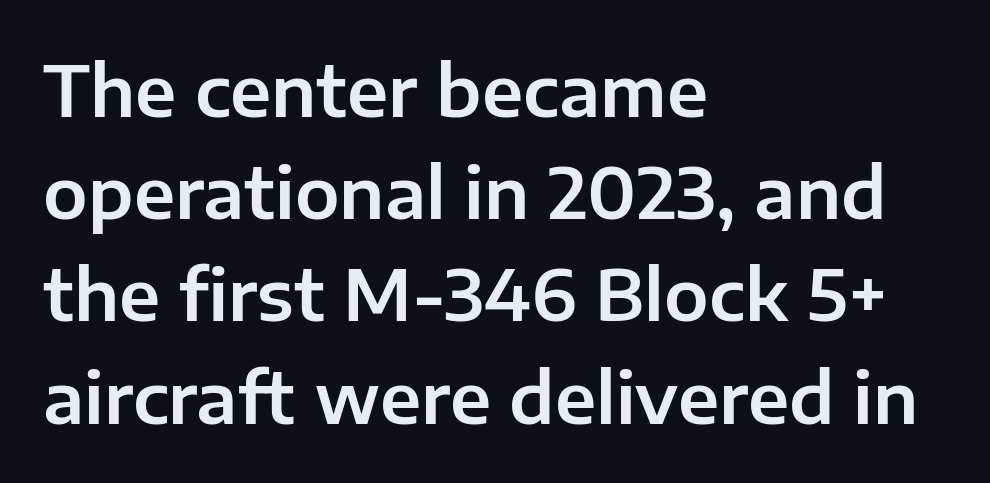
The image shows 71 px sans-serif type, upright; set left-aligned, normal line spacing (1.44x), normal letter spacing, not underlined; low stroke contrast and a medium x-height.
